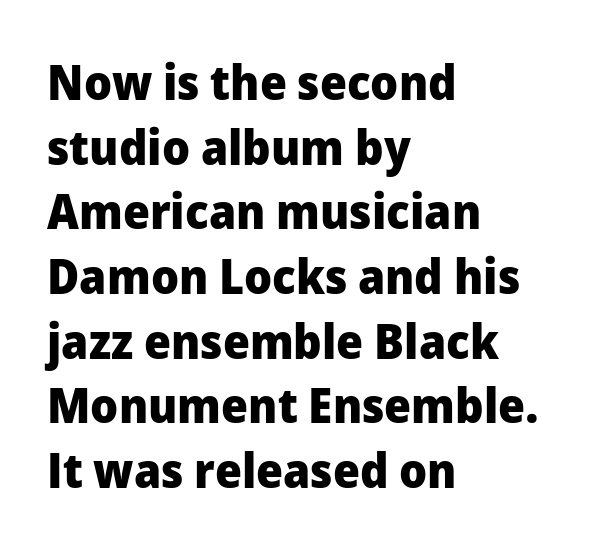
Q: Is the text bold? A: Yes.
Q: Is the text italic (slanted)? A: No, it is upright.
Q: Is the typeface a serif or a sans-serif typeface? A: Sans-serif.
Q: Is the text underlined? A: No.
Q: How is the paragraph aligned? A: Left-aligned.
Q: Is the spacing between letters normal or unusually wide? A: Normal.
Q: Is the spacing between lines tight, normal or loose? A: Normal.
Q: Width (condensed, normal, or wide)? A: Normal.
Q: Stroke contrast? A: Low.
Q: x-height? A: Medium.
Q: Monospaced? A: No.
